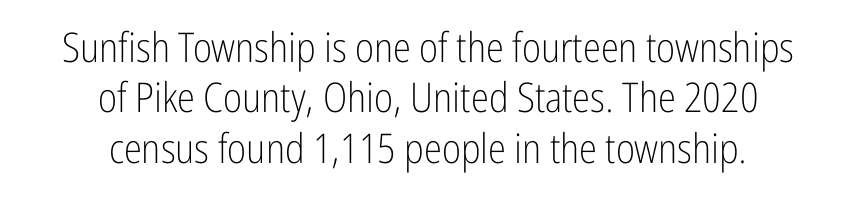
Just letters on the line, the space beneath them empty. Font category for this specimen: sans-serif. Character widths vary here, with narrow letters taking less room than wide ones. Centered paragraph, ragged on both sides. Observe the ordinary spacing: letters are neighbours, not strangers.
